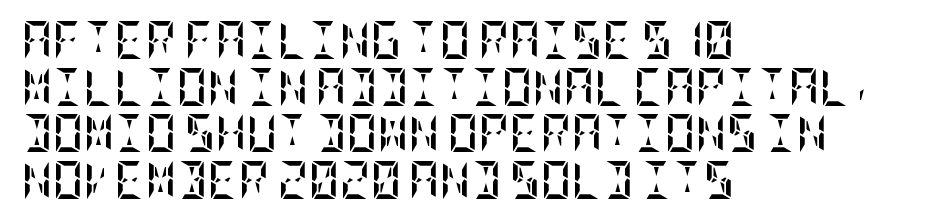
{"italic": "no", "bold": "yes", "weight": "semibold", "width": "condensed", "stroke_contrast": "low", "x_height": "large", "underline": "no", "align": "left", "line_spacing_ratio": 1.23, "letter_spacing": "normal", "letter_spacing_em": 0.0, "glyph_px": 38}
